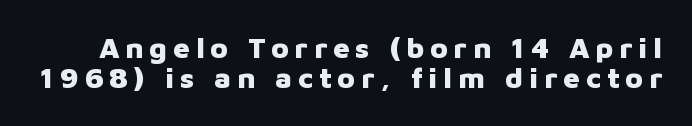
Q: Is the text bold? A: Yes.
Q: Is the text italic (slanted)? A: No, it is upright.
Q: Is the typeface a serif or a sans-serif typeface? A: Sans-serif.
Q: Is the text underlined? A: No.
Q: Is the spacing between letters normal or unusually wide? A: Unusually wide.
Q: Is the spacing between lines tight, normal or loose? A: Tight.
Q: Width (condensed, normal, or wide)? A: Normal.
Q: Stroke contrast? A: Low.
Q: x-height? A: Medium.
Q: Monospaced? A: No.
